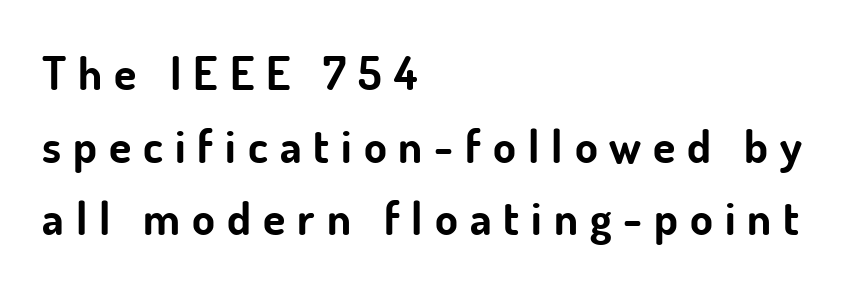
The image shows 46 px bold sans-serif type, upright; set left-aligned, normal line spacing (1.58x), unusually wide letter spacing (+0.26 em), not underlined; low stroke contrast and a small x-height.
